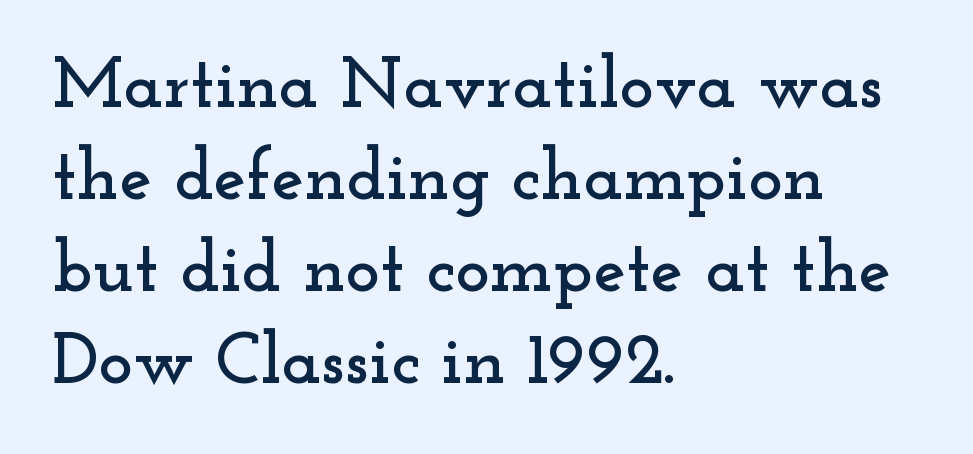
This sample has the flowing, uneven cadence of proportional lettering. The face used here is seriffed, in the tradition of book romans. The tracking reads as untouched default to a designer's eye. The rag falls on the right side of this text block.
